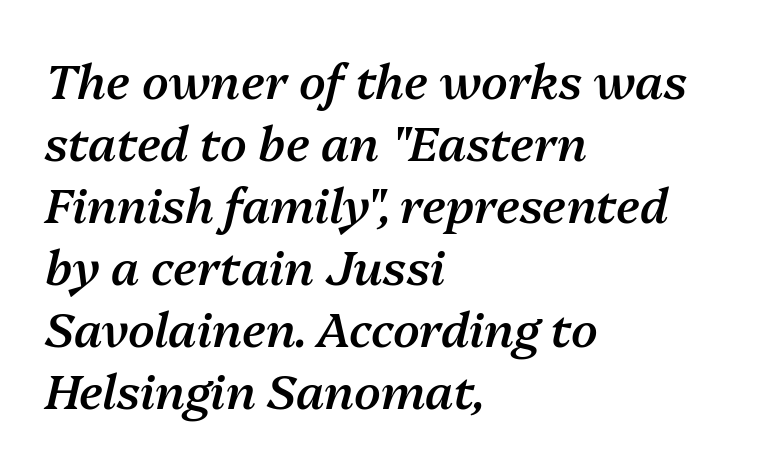
Layout note: lines flush left. This sample has the flowing, uneven cadence of proportional lettering. This rendering leaves character spacing at its baseline value. The font's italic variant was chosen for this text.
